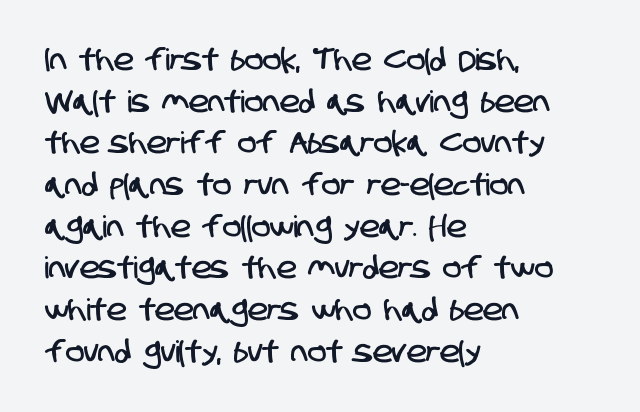
{"serif": "no", "width": "condensed", "stroke_contrast": "low", "x_height": "large", "monospaced": "no", "underline": "no", "align": "left", "line_spacing": "normal", "line_spacing_ratio": 1.39, "letter_spacing": "normal", "letter_spacing_em": 0.0, "glyph_px": 30}
